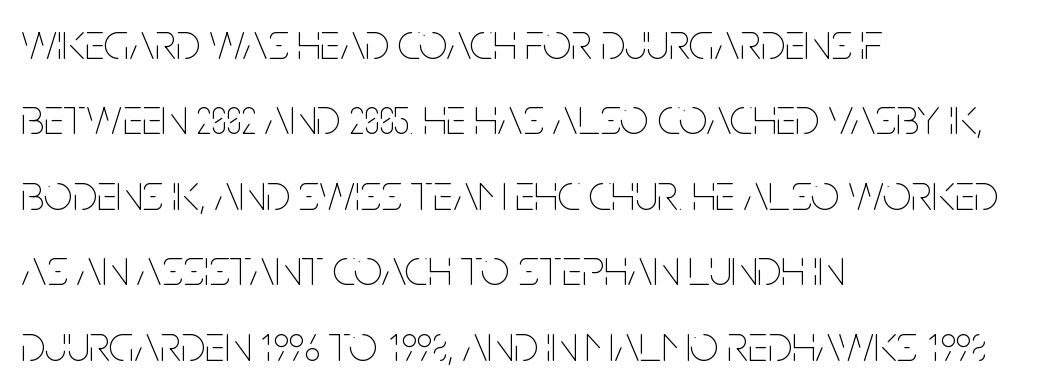
The image shows 51 px thin, condensed type, upright; set left-aligned, normal line spacing (1.48x), normal letter spacing, not underlined; low stroke contrast and a large x-height.
